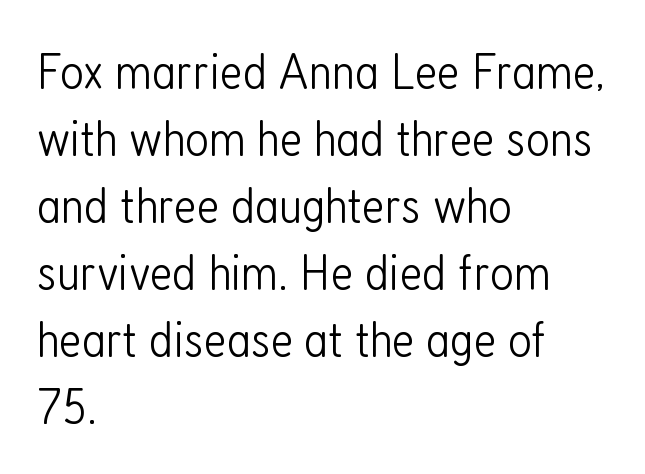
The image shows 52 px light, condensed sans-serif type, upright; set left-aligned, normal line spacing (1.29x), normal letter spacing, not underlined; low stroke contrast and a medium x-height.
